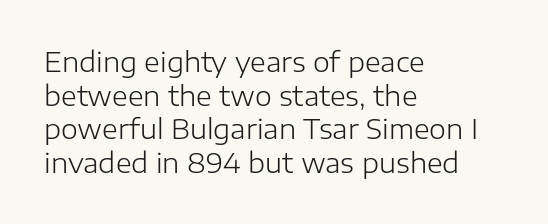
{"italic": "no", "bold": "no", "underline": "no", "align": "left", "line_spacing": "normal", "line_spacing_ratio": 1.25, "letter_spacing": "normal", "letter_spacing_em": 0.0, "glyph_px": 27}
